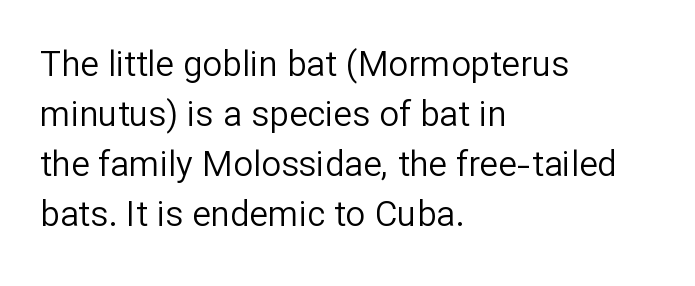
{"serif": "no", "italic": "no", "bold": "no", "weight": "regular", "width": "normal", "stroke_contrast": "low", "x_height": "medium", "monospaced": "no", "underline": "no", "align": "left", "line_spacing": "normal", "line_spacing_ratio": 1.43, "letter_spacing": "normal", "letter_spacing_em": 0.0, "glyph_px": 35}
